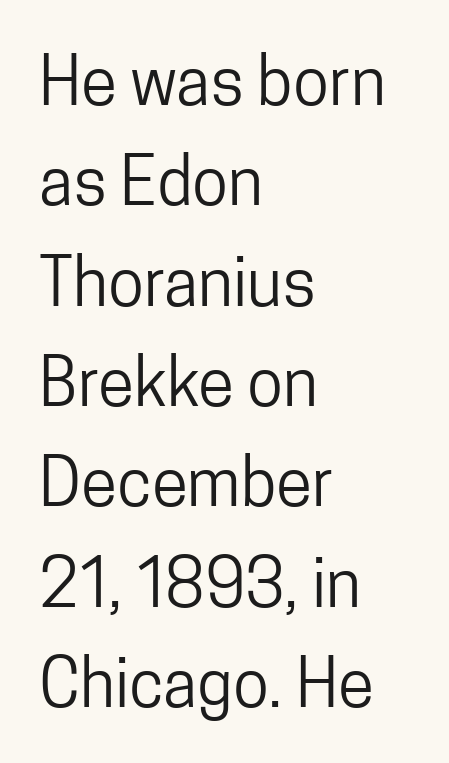
Q: Is the text bold? A: No.
Q: Is the text italic (slanted)? A: No, it is upright.
Q: Is the typeface a serif or a sans-serif typeface? A: Sans-serif.
Q: Is the text underlined? A: No.
Q: How is the paragraph aligned? A: Left-aligned.
Q: Is the spacing between letters normal or unusually wide? A: Normal.
Q: Is the spacing between lines tight, normal or loose? A: Normal.
Q: Width (condensed, normal, or wide)? A: Condensed.
Q: Stroke contrast? A: Low.
Q: x-height? A: Medium.
Q: Monospaced? A: No.
